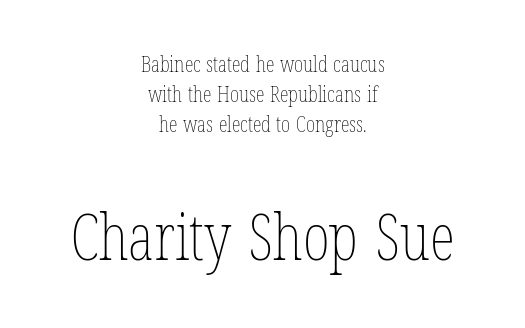
Q: Is the text bold? A: No.
Q: Is the text italic (slanted)? A: No, it is upright.
Q: Is the text underlined? A: No.
Q: How is the paragraph aligned? A: Centered.
Q: Is the spacing between letters normal or unusually wide? A: Normal.
Q: Is the spacing between lines tight, normal or loose? A: Normal.
Q: Which block of text is set in a larger size, the first (top) or the second (bottom)? A: The second (bottom) one.
Q: Width (condensed, normal, or wide)? A: Condensed.
Q: Stroke contrast? A: Low.
Q: x-height? A: Medium.
Q: Monospaced? A: No.
